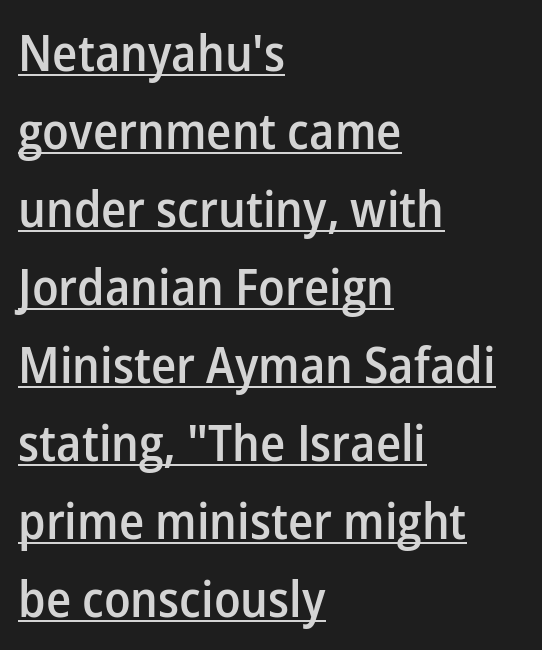
Character widths vary here, with narrow letters taking less room than wide ones. Reading down the block, your eye returns to a fixed left position each line. Weight: semibold (demi). How would I describe the line gaps? Plain and ordinary.
